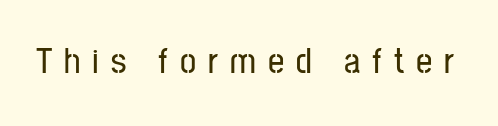
Q: Is the text italic (slanted)? A: No, it is upright.
Q: Is the typeface a serif or a sans-serif typeface? A: Sans-serif.
Q: Is the text underlined? A: No.
Q: Is the spacing between letters normal or unusually wide? A: Unusually wide.
Q: Width (condensed, normal, or wide)? A: Condensed.
Q: Stroke contrast? A: Low.
Q: x-height? A: Medium.
Q: Monospaced? A: No.
